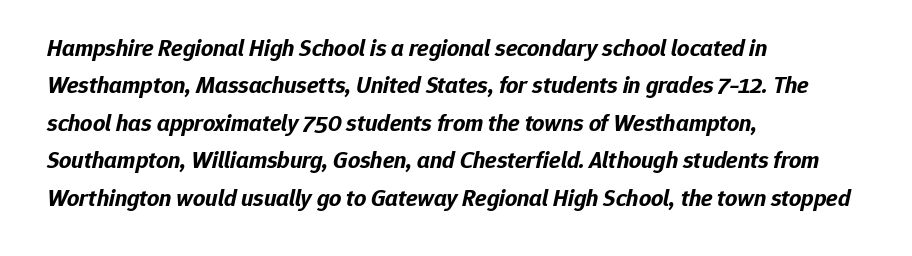
Q: Is the text bold? A: Yes.
Q: Is the text italic (slanted)? A: Yes, it leans right by about 12 degrees.
Q: Is the text underlined? A: No.
Q: How is the paragraph aligned? A: Left-aligned.
Q: Is the spacing between letters normal or unusually wide? A: Normal.
Q: Is the spacing between lines tight, normal or loose? A: Normal.
